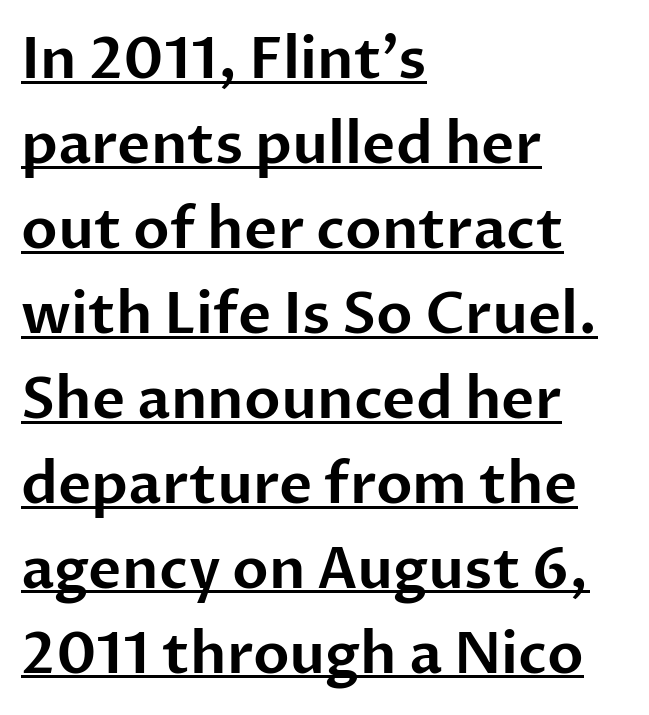
{"serif": "no", "italic": "no", "width": "normal", "stroke_contrast": "low", "x_height": "medium", "monospaced": "no", "underline": "yes", "align": "left", "line_spacing": "normal", "line_spacing_ratio": 1.49, "letter_spacing": "normal", "letter_spacing_em": 0.0, "glyph_px": 57}
